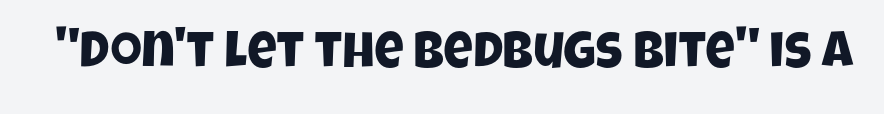
Q: Is the typeface a serif or a sans-serif typeface? A: Sans-serif.
Q: Is the text underlined? A: No.
Q: Is the spacing between letters normal or unusually wide? A: Normal.
Q: Width (condensed, normal, or wide)? A: Condensed.
Q: Stroke contrast? A: Low.
Q: x-height? A: Large.
Q: Monospaced? A: No.
